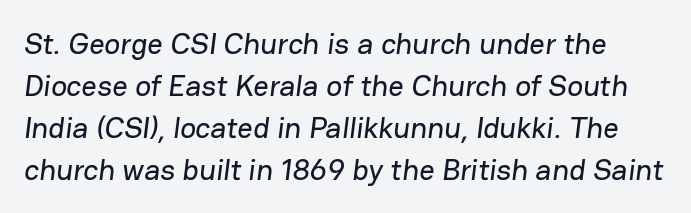
The image shows 30 px sans-serif type; set normal line spacing (1.4x), normal letter spacing, not underlined; low stroke contrast and a medium x-height.
